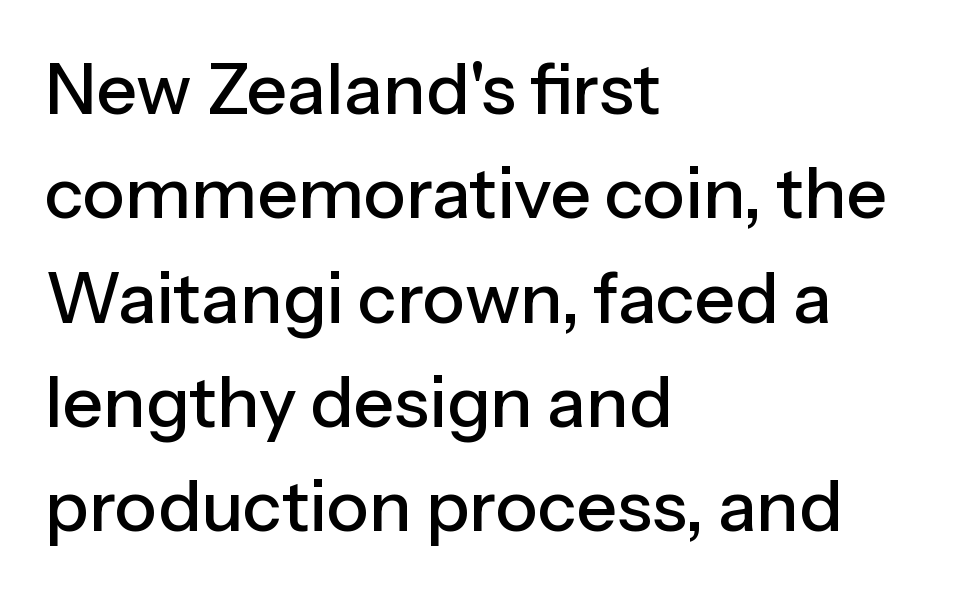
The area under the type is left untouched. These lines are rendered in a variable-pitch font. In terms of leading, this rendering sits right in the middle. Layout note: lines flush left. You can tell from the bare stems that sans-serif type was used.
